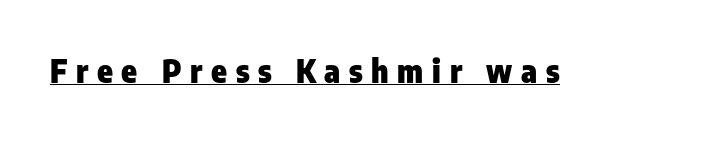
{"serif": "no", "italic": "no", "bold": "yes", "weight": "heavy", "width": "condensed", "stroke_contrast": "low", "x_height": "medium", "monospaced": "no", "underline": "yes", "letter_spacing": "wide", "letter_spacing_em": 0.27, "glyph_px": 32}
